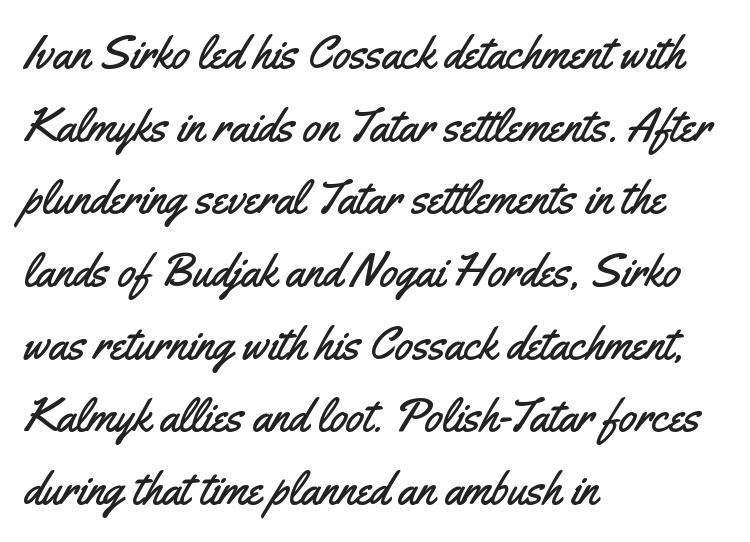
Q: Is the text italic (slanted)? A: Yes.
Q: Is the typeface a serif or a sans-serif typeface? A: Sans-serif.
Q: Is the text underlined? A: No.
Q: How is the paragraph aligned? A: Left-aligned.
Q: Is the spacing between letters normal or unusually wide? A: Normal.
Q: Is the spacing between lines tight, normal or loose? A: Normal.
Q: Width (condensed, normal, or wide)? A: Condensed.
Q: Stroke contrast? A: Medium.
Q: x-height? A: Small.
Q: Monospaced? A: No.
